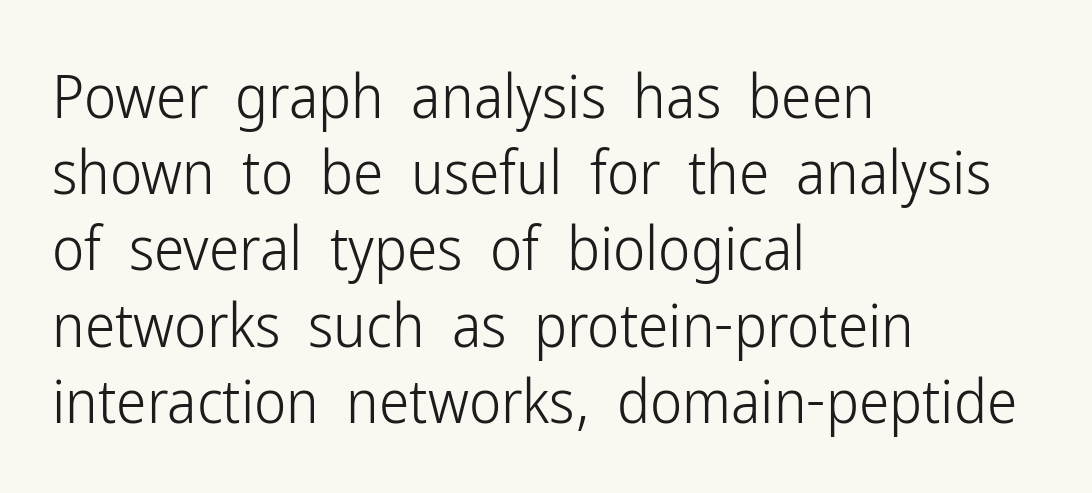
Q: Is the text bold? A: No.
Q: Is the text italic (slanted)? A: No, it is upright.
Q: Is the typeface a serif or a sans-serif typeface? A: Sans-serif.
Q: Is the text underlined? A: No.
Q: How is the paragraph aligned? A: Left-aligned.
Q: Is the spacing between letters normal or unusually wide? A: Normal.
Q: Is the spacing between lines tight, normal or loose? A: Normal.
Q: Width (condensed, normal, or wide)? A: Condensed.
Q: Stroke contrast? A: Low.
Q: x-height? A: Medium.
Q: Monospaced? A: No.
